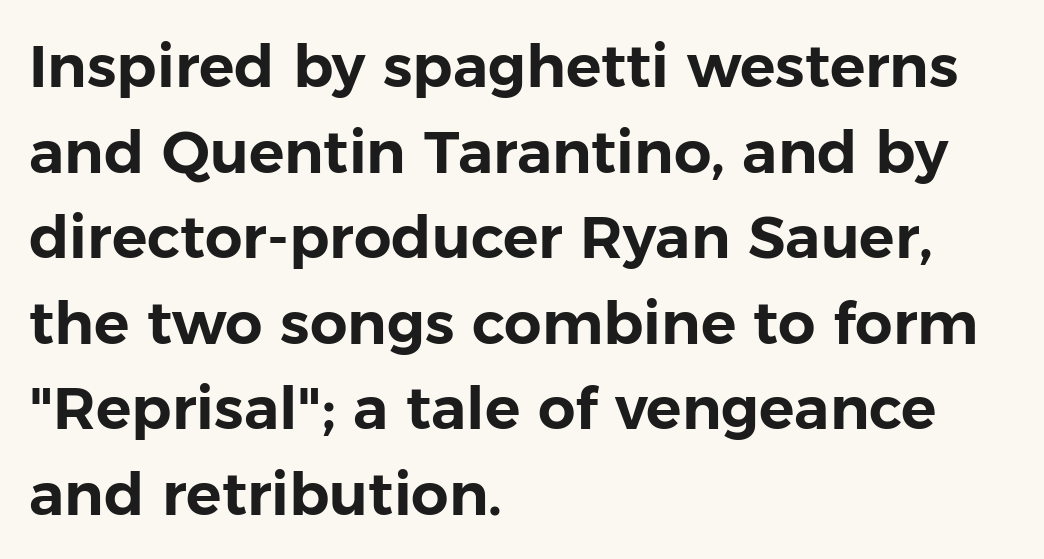
Q: Is the text italic (slanted)? A: No, it is upright.
Q: Is the typeface a serif or a sans-serif typeface? A: Sans-serif.
Q: Is the text underlined? A: No.
Q: How is the paragraph aligned? A: Left-aligned.
Q: Is the spacing between letters normal or unusually wide? A: Normal.
Q: Is the spacing between lines tight, normal or loose? A: Normal.
Q: Width (condensed, normal, or wide)? A: Normal.
Q: Stroke contrast? A: Low.
Q: x-height? A: Medium.
Q: Monospaced? A: No.
